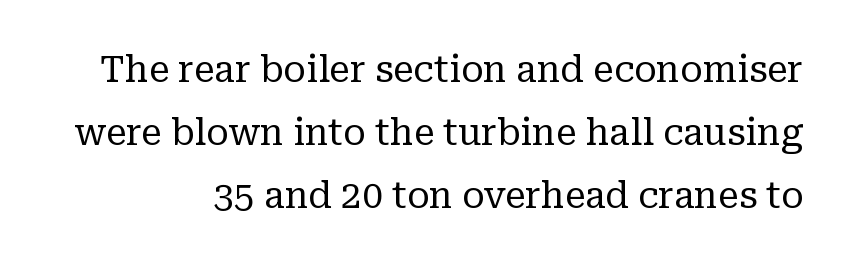
Leading: standard. Italic? Not at all — the glyphs are vertical. The letters advance in unequal steps, a hallmark of proportional type. Check where the strokes stop: tiny serifs finish them off. Nobody drew a line under any word here.
